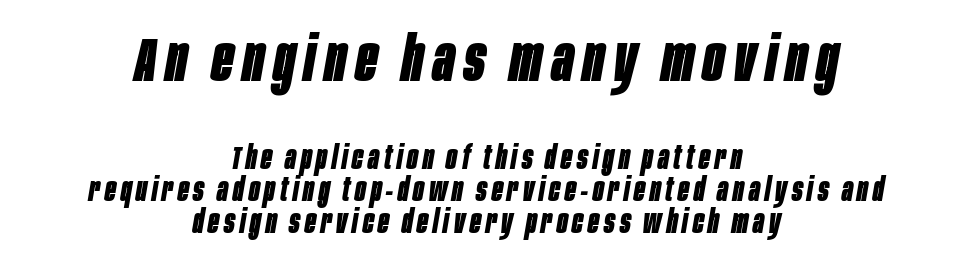
{"italic": "yes", "lean": "right", "slant_degrees": 10, "bold": "yes", "weight": "bold", "width": "condensed", "stroke_contrast": "low", "x_height": "large", "monospaced": "no", "underline": "no", "align": "center", "line_spacing": "tight", "line_spacing_ratio": 1.0, "larger_block": "first", "size_ratio": 1.97, "glyph_px": 63}
